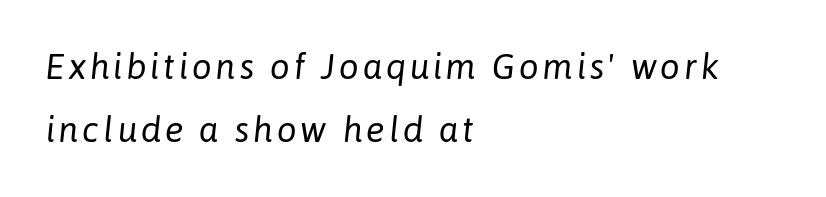
The image shows 35 px regular-weight type, italic (leaning right); set left-aligned, line spacing 1.81x, not underlined; low stroke contrast and a medium x-height.
